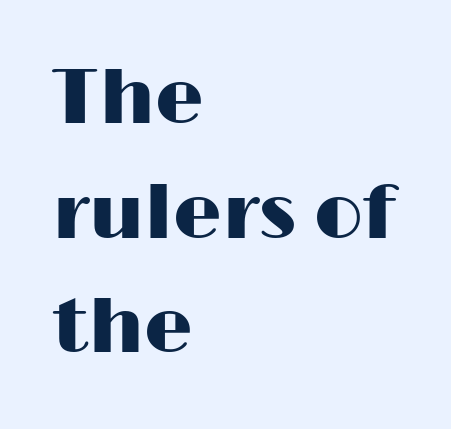
The image shows 77 px wide sans-serif type, upright; set left-aligned, normal line spacing (1.49x), normal letter spacing, not underlined; high stroke contrast and a medium x-height.
